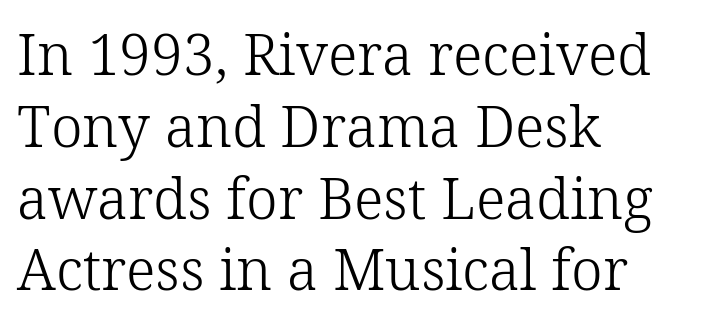
The image shows 57 px light serif type, upright; set left-aligned, normal line spacing (1.26x), normal letter spacing, not underlined; low stroke contrast and a medium x-height.
